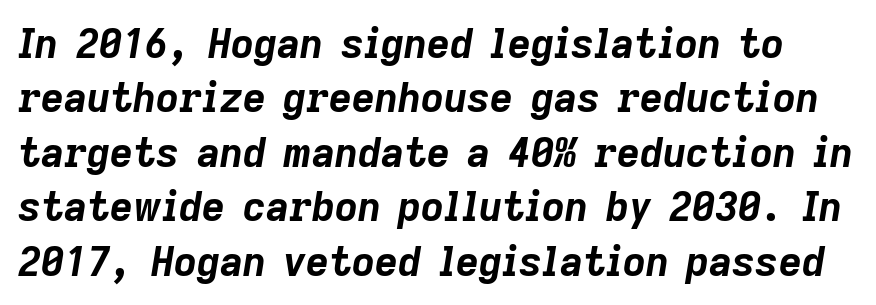
Q: Is the text bold? A: Yes.
Q: Is the text italic (slanted)? A: Yes, it leans right by about 9 degrees.
Q: Is the text underlined? A: No.
Q: Is the spacing between letters normal or unusually wide? A: Normal.
Q: Is the spacing between lines tight, normal or loose? A: Normal.
Q: Width (condensed, normal, or wide)? A: Normal.
Q: Stroke contrast? A: Low.
Q: x-height? A: Medium.
Q: Monospaced? A: No.
